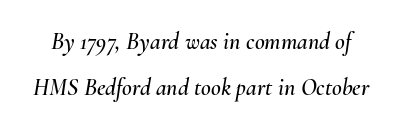
The image shows 24 px text type, italic (leaning right); set loose line spacing (1.9x), normal letter spacing, not underlined.
